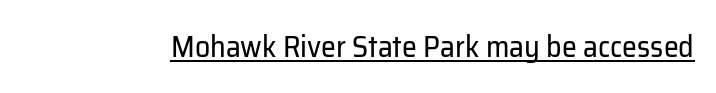
The image shows 30 px regular-weight sans-serif type, upright; set normal letter spacing, underlined; low stroke contrast and a medium x-height.
